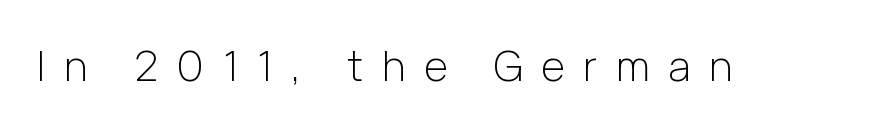
Clear beneath every line of the passage. Vertical strokes here are truly vertical. You could only call the tracking loose — the letters float apart. This sample has the flowing, uneven cadence of proportional lettering. The rendering shows plain stroke endings on the letterforms — a sans-serif design.
